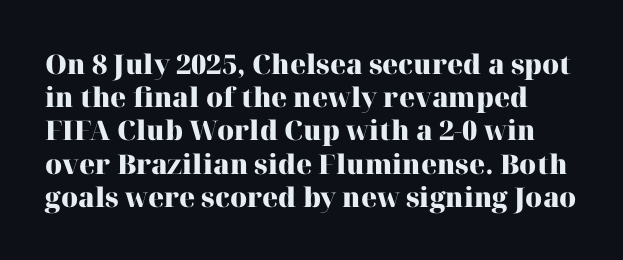
Nobody drew a line under any word here. Letter spacing: default. This is the regular roman posture of the typeface. In terms of weight, the rendering is a true, heavy bold.
